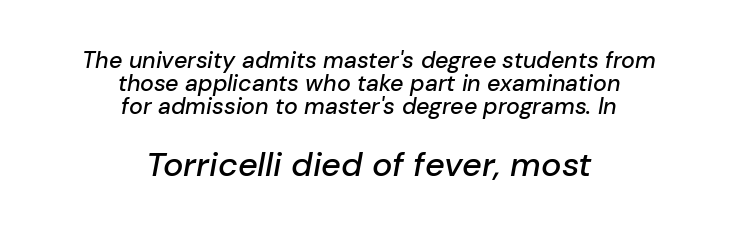
The image shows 34 px text type, italic (leaning right); set centered, tight line spacing (1.01x), normal letter spacing, not underlined; the second (bottom) block is 1.48x larger; low stroke contrast and a medium x-height.
